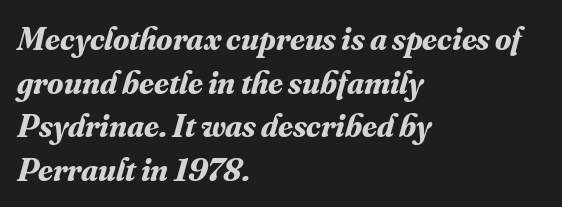
Typographic density is high because the face is bold. Varying glyph widths throughout — classic text-font behaviour. Style check: oblique. These lines are set flush left with a ragged right edge. You could call the tracking neutral — neither tight nor loose. Regarding serifs, this sample has them.
